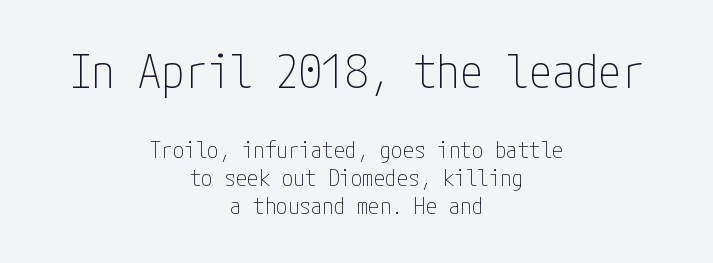
Does the copy run flush right? No — it is centered line by line. Tracking value appears to be zero — textbook default spacing. No feet cap the strokes, marking this as sans-serif type. Do the letters lean? They stand straight.
